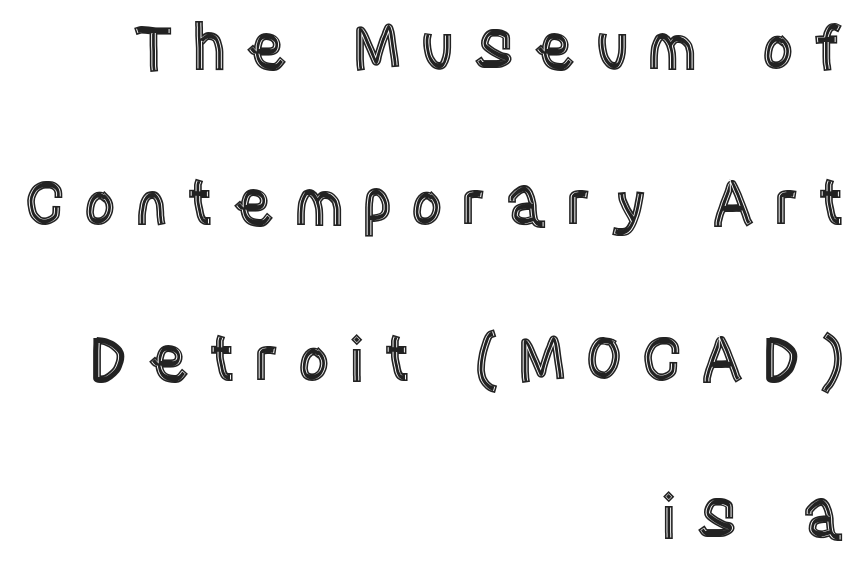
{"italic": "no", "width": "condensed", "x_height": "large", "monospaced": "no", "underline": "no", "align": "right", "line_spacing": "loose", "line_spacing_ratio": 2.48, "letter_spacing": "wide", "letter_spacing_em": 0.28, "glyph_px": 63}
